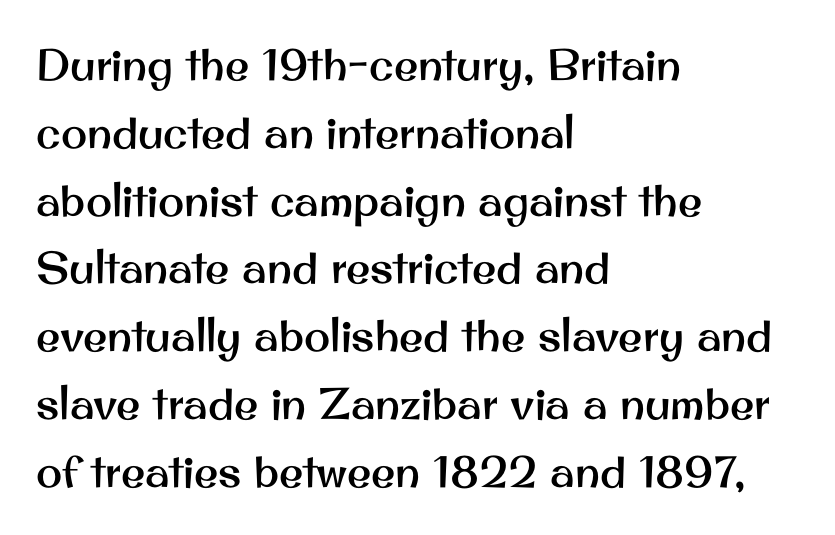
The image shows 44 px sans-serif type, upright; set left-aligned, normal line spacing (1.54x), normal letter spacing, not underlined; medium stroke contrast and a small x-height.
